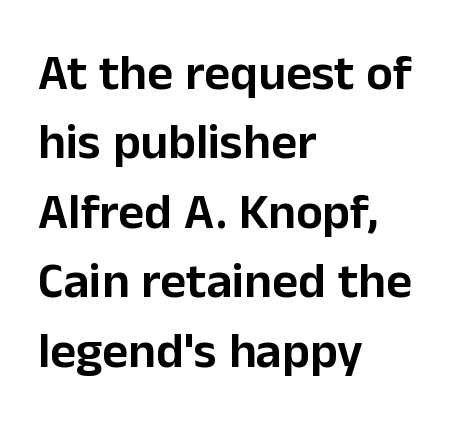
Each letter's strokes conclude bluntly, with no projecting serifs. Has an underline been added? It has not. Note the varied advance widths — an 'i' is clearly narrower than an 'm'. The designer left line spacing at the default. Which margin do the lines hug? The left one — the right edge is uneven. Notice how the stems are strictly vertical — no italics here.
